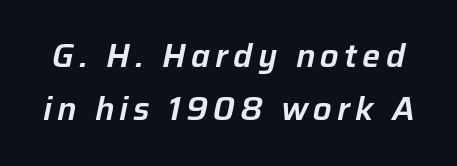
Q: Is the text italic (slanted)? A: Yes, it leans right by about 12 degrees.
Q: Is the text underlined? A: No.
Q: Is the spacing between lines tight, normal or loose? A: Normal.
Q: Width (condensed, normal, or wide)? A: Normal.
Q: Stroke contrast? A: Low.
Q: x-height? A: Medium.
Q: Monospaced? A: No.
